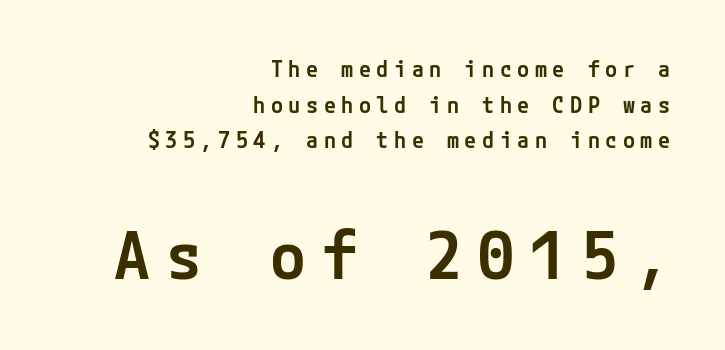
Is the letter spacing exaggerated? Yes — the characters are pushed far apart. Typographic density is moderately raised because the face is semibold. If you measured baseline to baseline, you'd find a middling distance. Does the type have serifs? No, each stem ends abruptly. The emphasis by scale lands on block number two, below.
